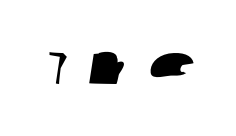
The image shows 57 px wide sans-serif type; set not underlined; low stroke contrast and a large x-height.
